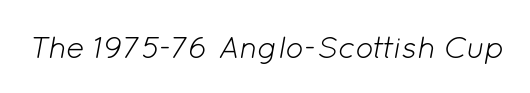
{"italic": "yes", "lean": "right", "slant_degrees": 12, "bold": "no", "weight": "light", "width": "normal", "stroke_contrast": "low", "x_height": "medium", "monospaced": "no", "underline": "no", "letter_spacing": "normal", "letter_spacing_em": 0.0, "glyph_px": 31}
